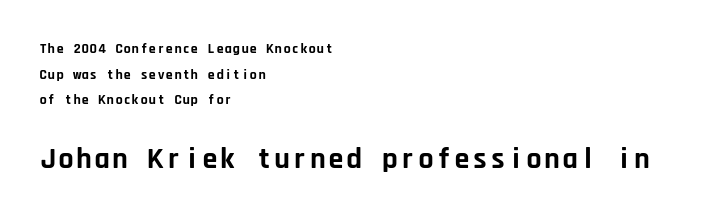
To sum up the face: it is a sans, with no serifs. Does the lettering tilt? It doesn't — this is upright. The face used here is monospaced, like something from a code editor. Students, this is bold: see how much ink each stroke carries.
